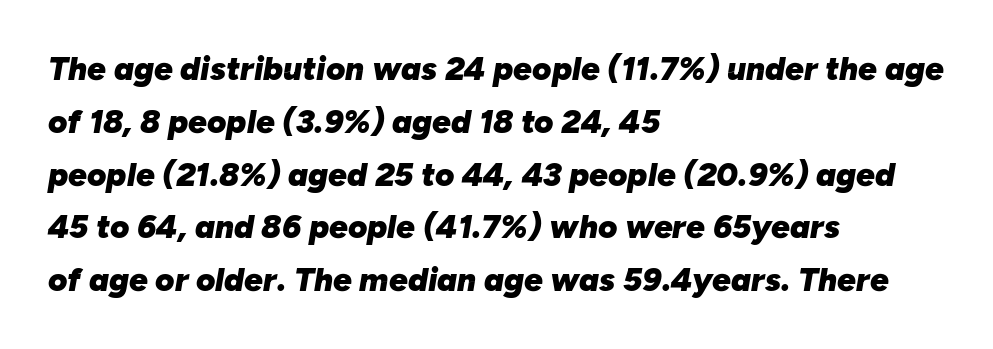
{"italic": "yes", "lean": "right", "slant_degrees": 10, "bold": "yes", "weight": "heavy", "width": "normal", "stroke_contrast": "low", "x_height": "medium", "monospaced": "no", "underline": "no", "align": "left", "line_spacing": "normal", "line_spacing_ratio": 1.6, "letter_spacing": "normal", "letter_spacing_em": 0.0, "glyph_px": 33}
